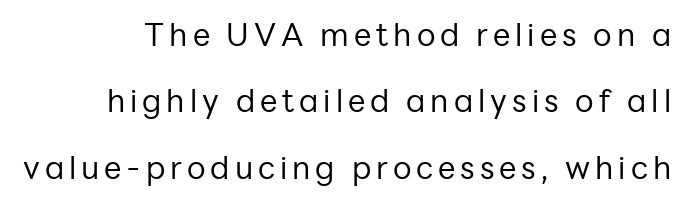
Is this a fixed-width face? No — the glyphs have proportional, varying widths. Bare-footed words on every line. Check where the strokes stop: nothing finishes them off — pure sans. Each stroke keeps to a modest, everyday thickness or less.
